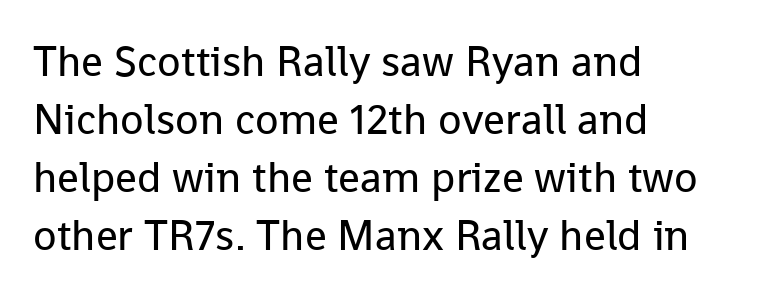
The image shows 43 px regular-weight sans-serif type, upright; set left-aligned, normal line spacing (1.35x), normal letter spacing, not underlined; low stroke contrast and a medium x-height.
